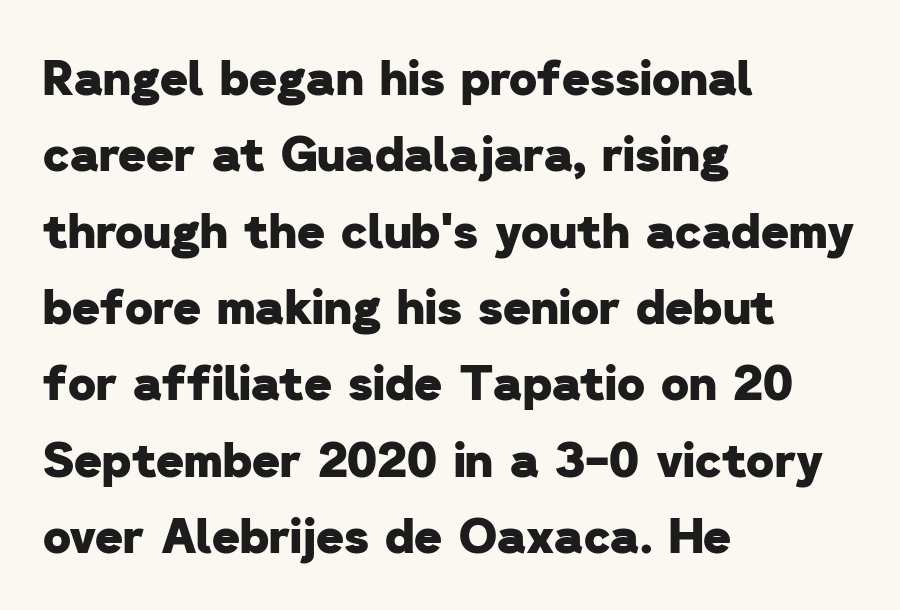
Q: Is the text bold? A: Yes.
Q: Is the typeface a serif or a sans-serif typeface? A: Sans-serif.
Q: Is the text underlined? A: No.
Q: How is the paragraph aligned? A: Left-aligned.
Q: Is the spacing between letters normal or unusually wide? A: Normal.
Q: Is the spacing between lines tight, normal or loose? A: Normal.
Q: Width (condensed, normal, or wide)? A: Normal.
Q: Stroke contrast? A: Low.
Q: x-height? A: Medium.
Q: Monospaced? A: No.
